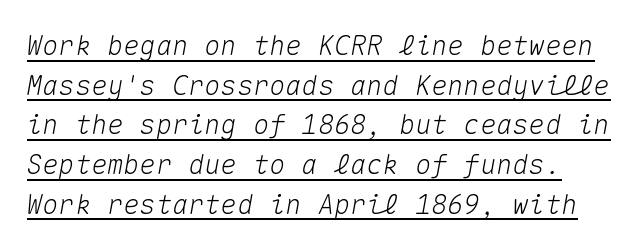
Q: Is the text italic (slanted)? A: Yes, it leans right by about 10 degrees.
Q: Is the text underlined? A: Yes.
Q: Is the spacing between letters normal or unusually wide? A: Normal.
Q: Is the spacing between lines tight, normal or loose? A: Normal.
